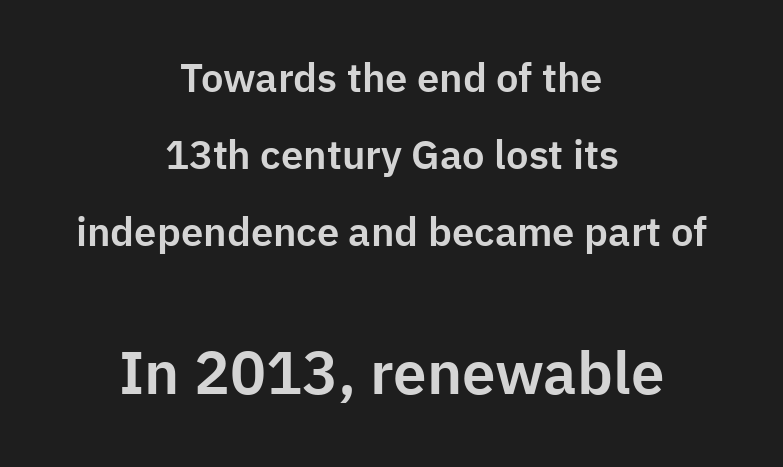
Q: Is the text italic (slanted)? A: No, it is upright.
Q: Is the typeface a serif or a sans-serif typeface? A: Sans-serif.
Q: Is the text underlined? A: No.
Q: How is the paragraph aligned? A: Centered.
Q: Is the spacing between letters normal or unusually wide? A: Normal.
Q: Is the spacing between lines tight, normal or loose? A: Loose.
Q: Which block of text is set in a larger size, the first (top) or the second (bottom)? A: The second (bottom) one.
Q: Width (condensed, normal, or wide)? A: Normal.
Q: Stroke contrast? A: Low.
Q: x-height? A: Medium.
Q: Monospaced? A: No.
